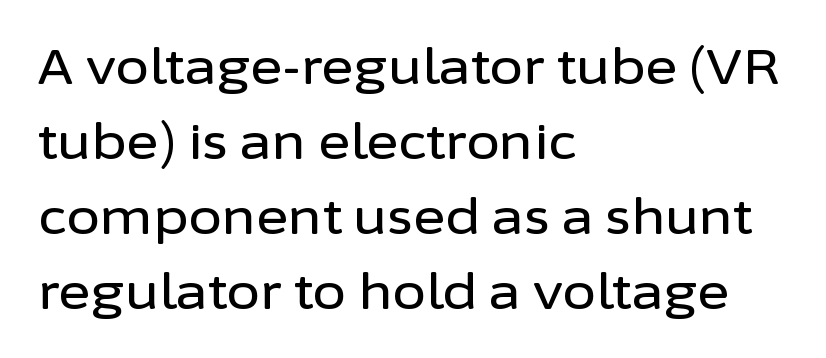
The image shows 49 px sans-serif type, upright; set left-aligned, normal line spacing (1.53x), normal letter spacing, not underlined; low stroke contrast and a medium x-height.
